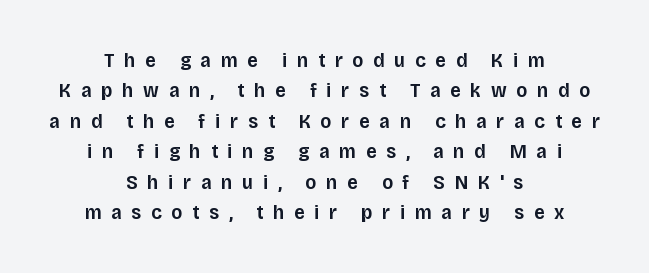
The image shows 21 px text type, upright; set centered, normal line spacing (1.45x), unusually wide letter spacing (+0.46 em), not underlined.
